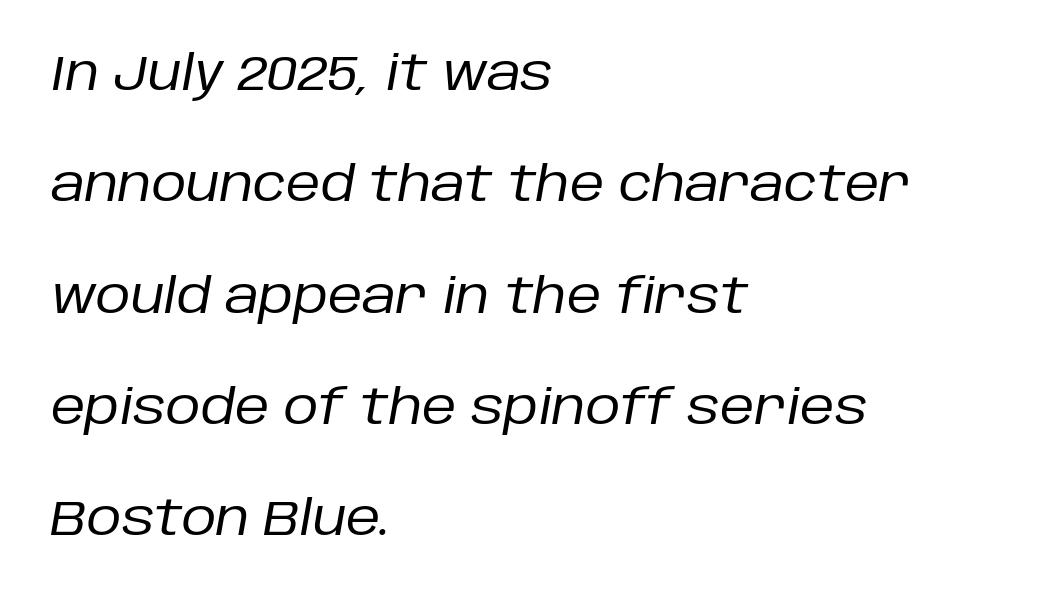
Q: Is the text bold? A: No.
Q: Is the text italic (slanted)? A: Yes, it leans right by about 10 degrees.
Q: Is the text underlined? A: No.
Q: How is the paragraph aligned? A: Left-aligned.
Q: Is the spacing between letters normal or unusually wide? A: Normal.
Q: Is the spacing between lines tight, normal or loose? A: Loose.
Q: Width (condensed, normal, or wide)? A: Normal.
Q: Stroke contrast? A: Low.
Q: x-height? A: Large.
Q: Monospaced? A: No.
